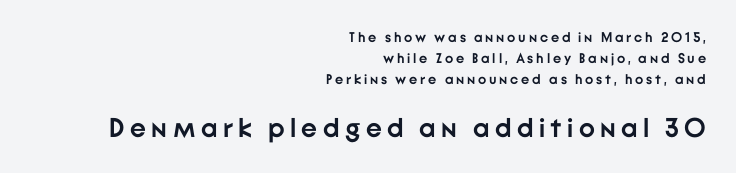
{"italic": "no", "bold": "yes", "underline": "no", "align": "right", "line_spacing": "normal", "line_spacing_ratio": 1.5, "letter_spacing": "wide", "letter_spacing_em": 0.2, "larger_block": "second", "size_ratio": 1.93, "glyph_px": 27}
